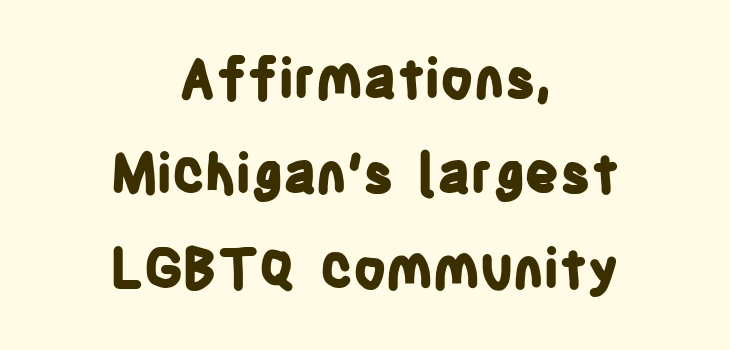
Q: Is the text bold? A: Yes.
Q: Is the text italic (slanted)? A: No, it is upright.
Q: Is the typeface a serif or a sans-serif typeface? A: Sans-serif.
Q: Is the text underlined? A: No.
Q: How is the paragraph aligned? A: Centered.
Q: Is the spacing between letters normal or unusually wide? A: Normal.
Q: Width (condensed, normal, or wide)? A: Condensed.
Q: Stroke contrast? A: Low.
Q: x-height? A: Large.
Q: Monospaced? A: No.
